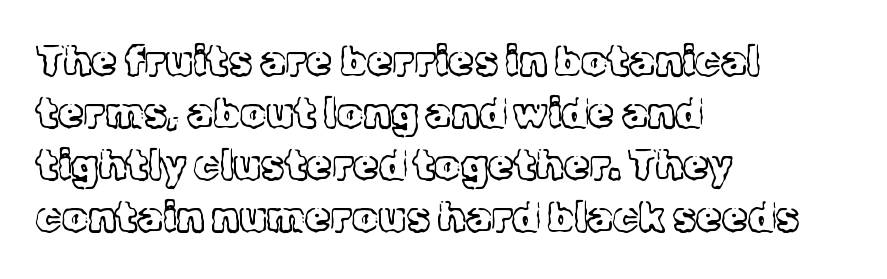
The image shows 41 px light serif type, upright; set left-aligned, normal line spacing (1.27x), normal letter spacing, not underlined; a medium x-height.
